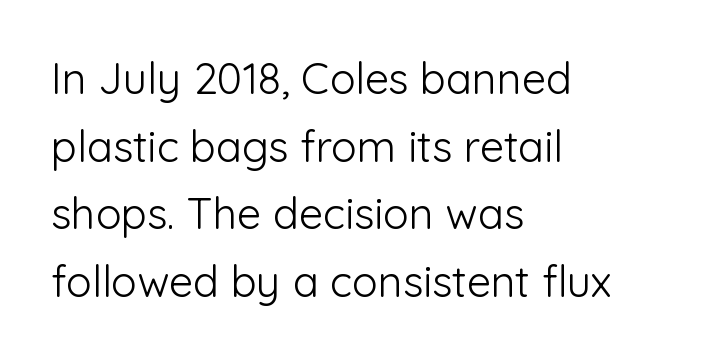
The image shows 43 px light sans-serif type, upright; set left-aligned, normal line spacing (1.57x), normal letter spacing, not underlined; low stroke contrast and a medium x-height.
